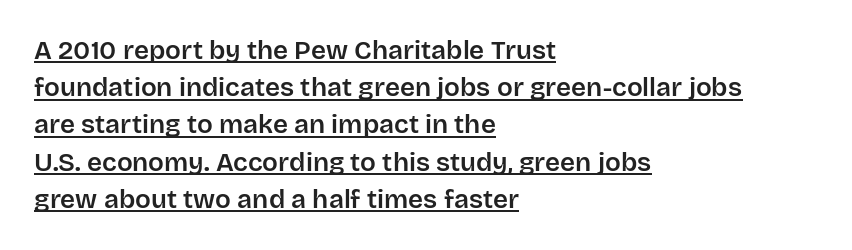
Q: Is the text italic (slanted)? A: No, it is upright.
Q: Is the text underlined? A: Yes.
Q: How is the paragraph aligned? A: Left-aligned.
Q: Is the spacing between letters normal or unusually wide? A: Normal.
Q: Is the spacing between lines tight, normal or loose? A: Normal.
